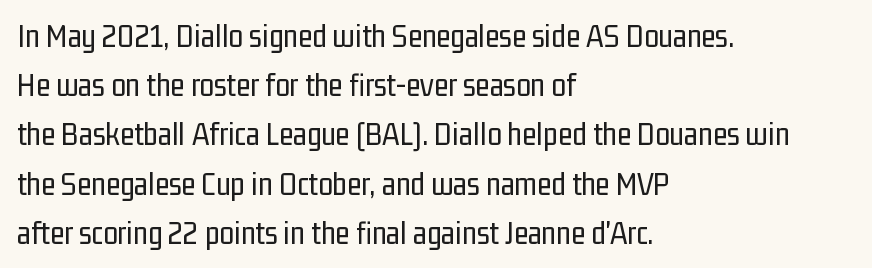
{"serif": "no", "italic": "no", "bold": "no", "weight": "regular", "width": "condensed", "stroke_contrast": "low", "x_height": "medium", "monospaced": "no", "underline": "no", "align": "left", "line_spacing": "normal", "line_spacing_ratio": 1.49, "letter_spacing": "normal", "letter_spacing_em": 0.0, "glyph_px": 33}
